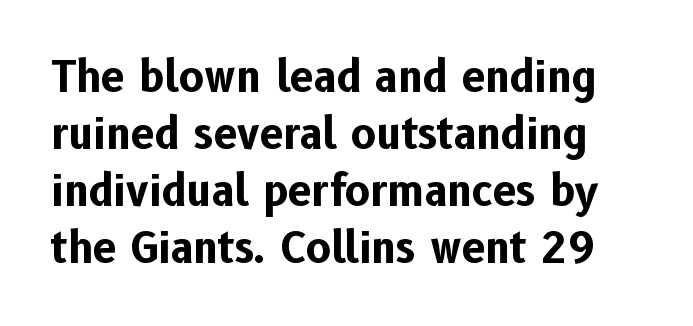
The image shows 42 px bold sans-serif type, upright; set normal line spacing (1.36x), normal letter spacing, not underlined; low stroke contrast and a medium x-height.
